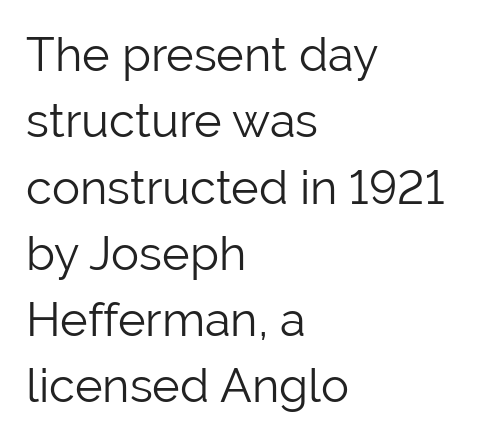
All the whitespace from short lines collects on the right. Each letter keeps its own natural width here, so spacing adapts to shape. This is the regular roman posture of the typeface. The rendering keeps characters at their native spacing. How would I describe the line gaps? Plain and ordinary. Weight: in the light-to-regular range.
